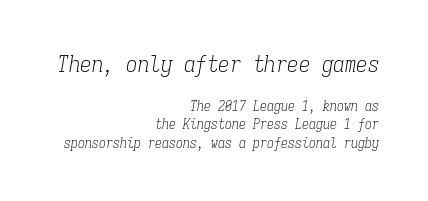
Q: Is the text bold? A: No.
Q: Is the text italic (slanted)? A: Yes, it leans right by about 9 degrees.
Q: Is the text underlined? A: No.
Q: How is the paragraph aligned? A: Right-aligned.
Q: Is the spacing between letters normal or unusually wide? A: Normal.
Q: Is the spacing between lines tight, normal or loose? A: Normal.
Q: Which block of text is set in a larger size, the first (top) or the second (bottom)? A: The first (top) one.
